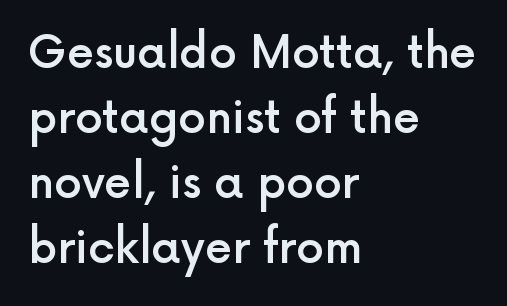
The image shows 44 px semibold sans-serif type, upright; set left-aligned, normal line spacing (1.48x), normal letter spacing, not underlined; a medium x-height.
